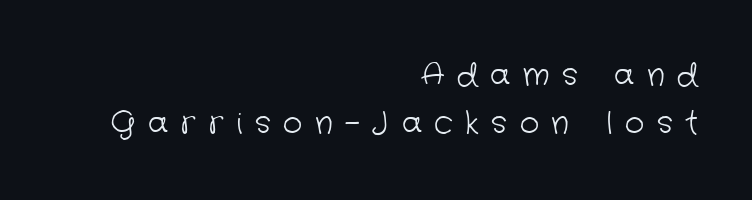
{"serif": "no", "bold": "no", "weight": "light", "width": "normal", "stroke_contrast": "low", "x_height": "medium", "monospaced": "no", "underline": "no", "align": "right", "line_spacing": "normal", "line_spacing_ratio": 1.59, "letter_spacing": "wide", "letter_spacing_em": 0.42, "glyph_px": 30}
